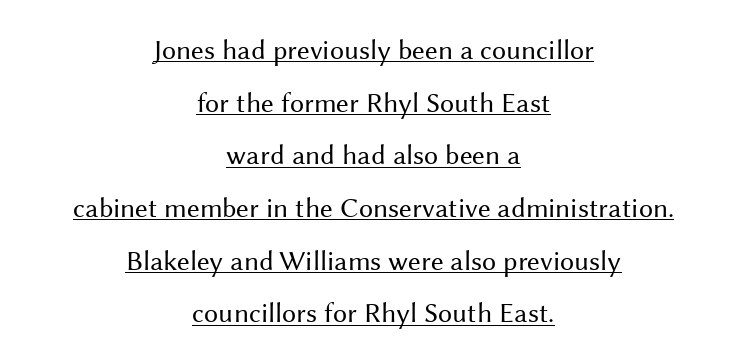
{"serif": "no", "italic": "no", "bold": "no", "weight": "regular", "width": "normal", "stroke_contrast": "medium", "x_height": "medium", "monospaced": "no", "underline": "yes", "align": "center", "line_spacing_ratio": 1.88, "letter_spacing": "normal", "letter_spacing_em": 0.0, "glyph_px": 28}
